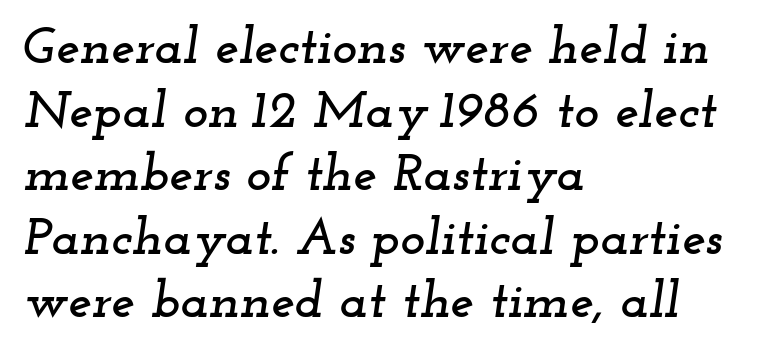
The image shows 53 px wide serif type, italic (leaning right); set left-aligned, line spacing 1.2x, normal letter spacing, not underlined; low stroke contrast and a small x-height.
